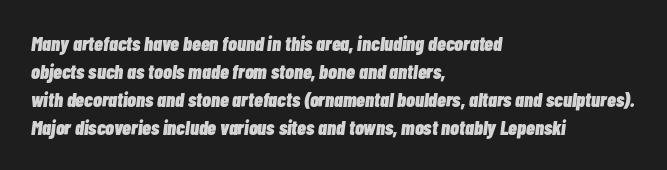
The face used here is rendered with its standard letterfit. Casual observation: everything's shoved over to the left. Beneath every word, the page is bare. Look at the stroke-to-counter ratio: heavy, a bold. Does the leading feel generous? No, just average.
